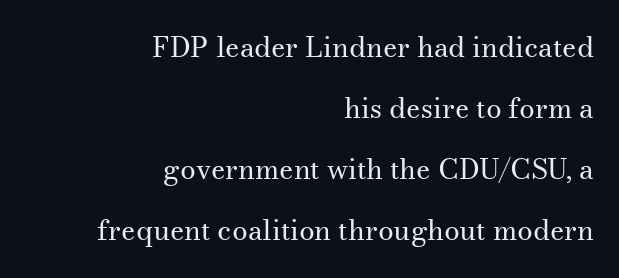
The image shows 28 px regular-weight serif type, upright; set right-aligned, loose line spacing (2.18x), normal letter spacing, not underlined; medium stroke contrast and a small x-height.
